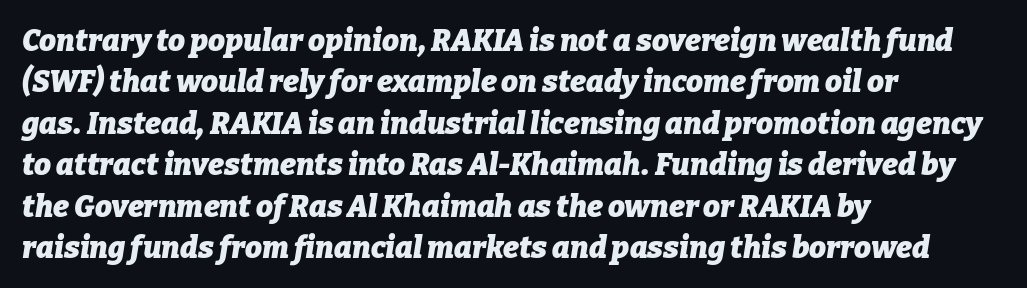
Here the glyphs are tracked normally, forming tight word shapes. Compared with a centered layout, this one pins lines to the left instead. Slant detected: the letters are inclined. Weight: bold. Character widths vary here, with narrow letters taking less room than wide ones.
